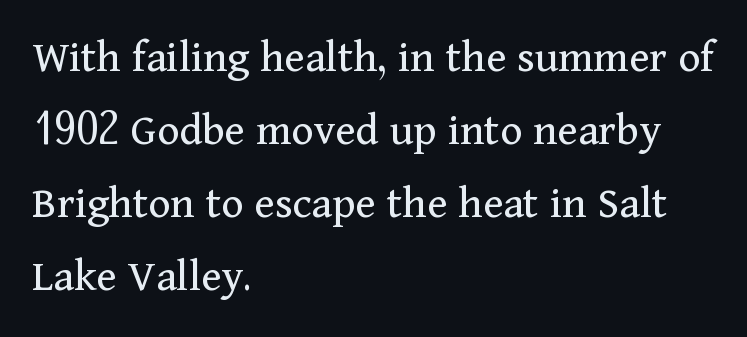
{"serif": "yes", "italic": "no", "bold": "no", "weight": "regular", "width": "normal", "stroke_contrast": "medium", "x_height": "medium", "monospaced": "no", "underline": "no", "align": "left", "line_spacing": "normal", "line_spacing_ratio": 1.55, "letter_spacing": "normal", "letter_spacing_em": 0.0, "glyph_px": 47}
